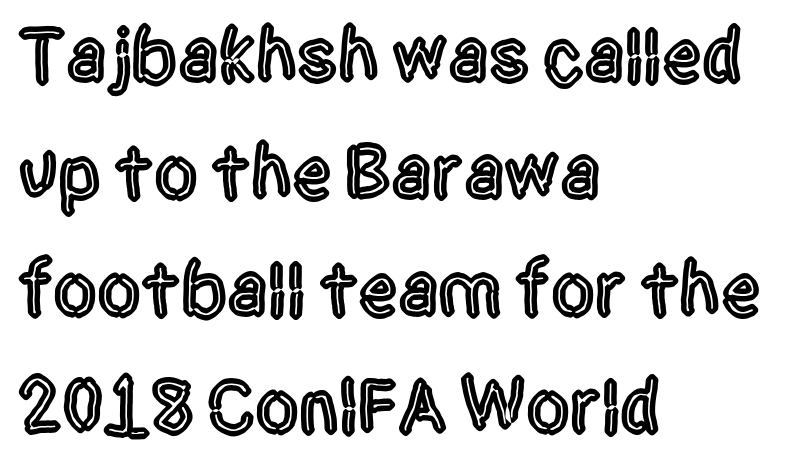
Q: Is the text italic (slanted)? A: No, it is upright.
Q: Is the typeface a serif or a sans-serif typeface? A: Sans-serif.
Q: Is the text underlined? A: No.
Q: How is the paragraph aligned? A: Left-aligned.
Q: Is the spacing between letters normal or unusually wide? A: Normal.
Q: Is the spacing between lines tight, normal or loose? A: Normal.
Q: Width (condensed, normal, or wide)? A: Condensed.
Q: x-height? A: Large.
Q: Monospaced? A: No.
